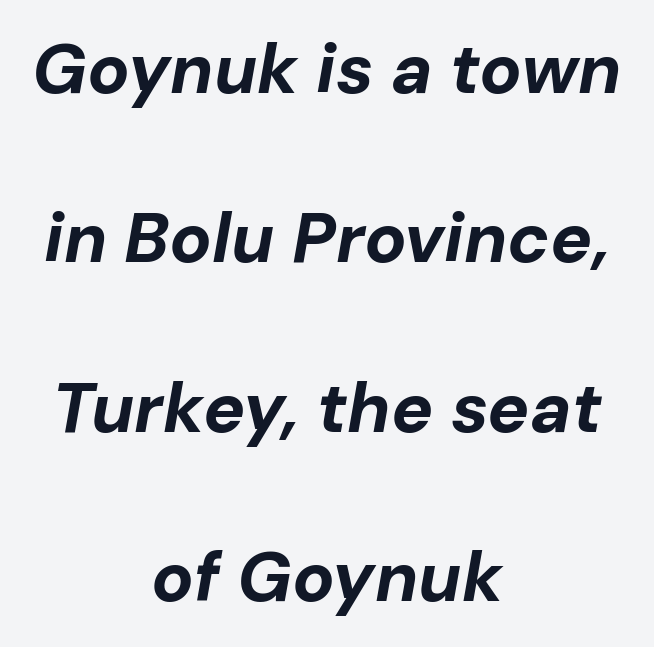
Q: Is the text bold? A: Yes.
Q: Is the text italic (slanted)? A: Yes, it leans right by about 10 degrees.
Q: Is the text underlined? A: No.
Q: How is the paragraph aligned? A: Centered.
Q: Is the spacing between letters normal or unusually wide? A: Normal.
Q: Is the spacing between lines tight, normal or loose? A: Loose.
Q: Width (condensed, normal, or wide)? A: Normal.
Q: Stroke contrast? A: Low.
Q: x-height? A: Medium.
Q: Monospaced? A: No.
